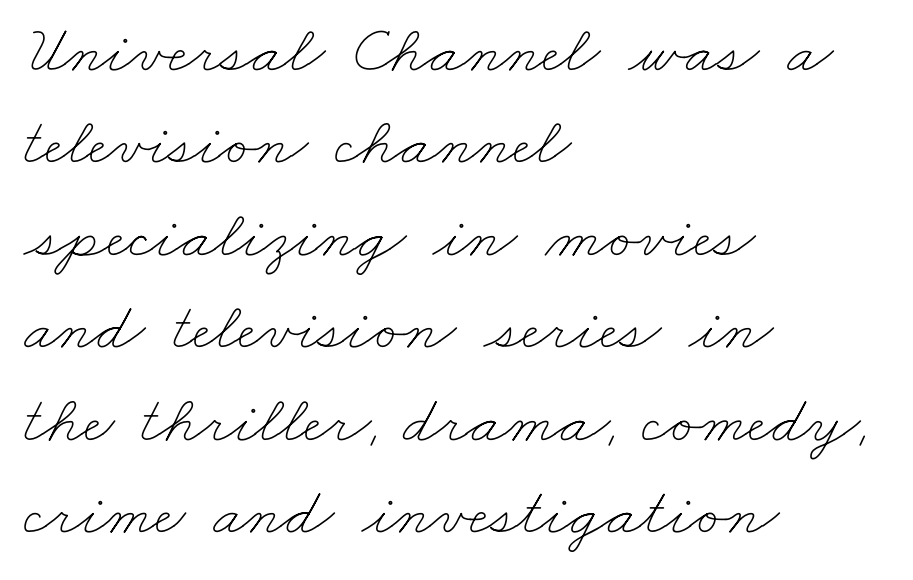
Q: Is the text bold? A: No.
Q: Is the text underlined? A: No.
Q: How is the paragraph aligned? A: Left-aligned.
Q: Is the spacing between letters normal or unusually wide? A: Normal.
Q: Is the spacing between lines tight, normal or loose? A: Normal.
Q: Width (condensed, normal, or wide)? A: Wide.
Q: Stroke contrast? A: Low.
Q: x-height? A: Small.
Q: Monospaced? A: No.
